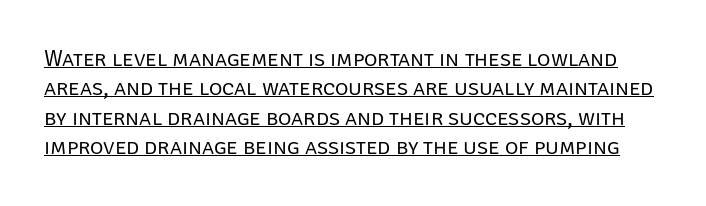
Letter spacing: default. Compared with undecorated copy, this sample adds a rule below the words. Does the lettering tilt? It doesn't — this is upright. Students, observe: this is what conventionally led text looks like. The typeface has the unassuming heft of standard copy or less.
